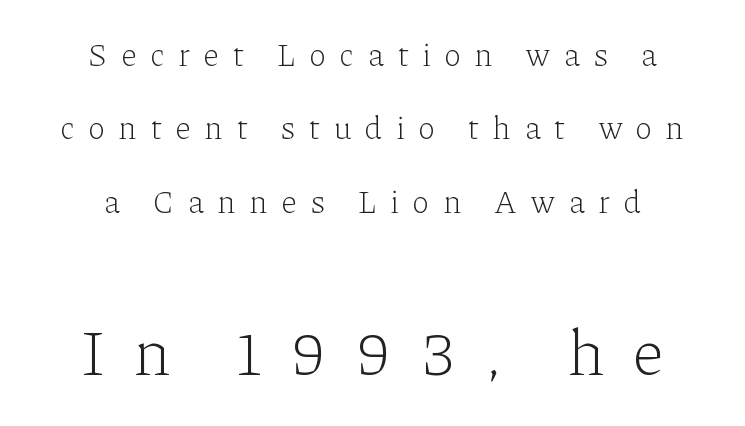
You could only call the tracking loose — the letters float apart. Stems and bowls with no extra thickness — not bold. Glance below the letters and you will spot only blank space. Note: smaller setting up top, larger setting below. The whitespace from short lines is split evenly between both sides.
